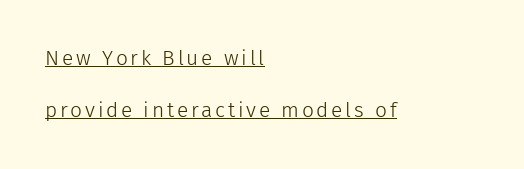
The image shows 21 px text type, upright; set left-aligned, loose line spacing (2.48x), underlined.
